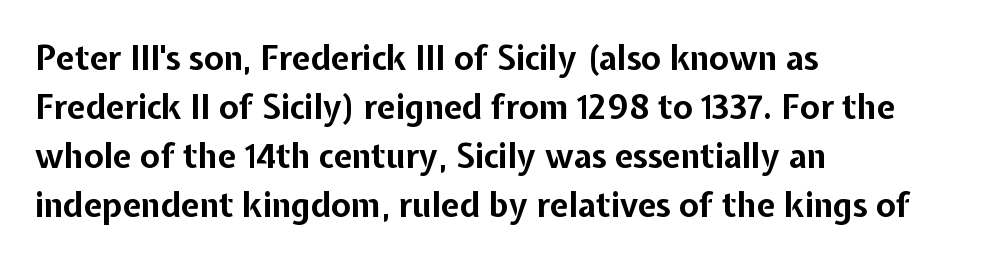
Q: Is the text bold? A: Yes.
Q: Is the text italic (slanted)? A: No, it is upright.
Q: Is the typeface a serif or a sans-serif typeface? A: Sans-serif.
Q: Is the text underlined? A: No.
Q: How is the paragraph aligned? A: Left-aligned.
Q: Is the spacing between letters normal or unusually wide? A: Normal.
Q: Is the spacing between lines tight, normal or loose? A: Normal.
Q: Width (condensed, normal, or wide)? A: Normal.
Q: Stroke contrast? A: Low.
Q: x-height? A: Medium.
Q: Monospaced? A: No.
